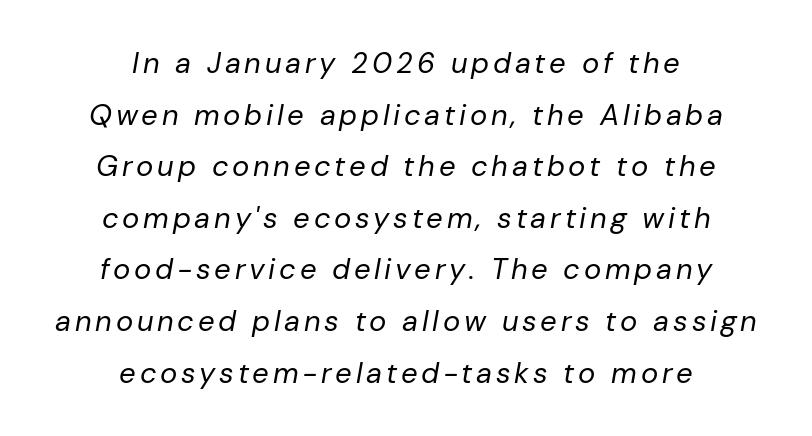
Q: Is the text bold? A: No.
Q: Is the text italic (slanted)? A: Yes, it leans right by about 10 degrees.
Q: Is the text underlined? A: No.
Q: How is the paragraph aligned? A: Centered.
Q: Width (condensed, normal, or wide)? A: Normal.
Q: Stroke contrast? A: Low.
Q: x-height? A: Medium.
Q: Monospaced? A: No.
